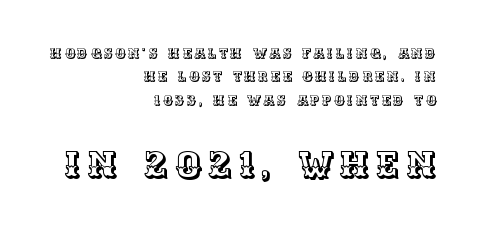
{"italic": "no", "width": "normal", "x_height": "large", "monospaced": "no", "underline": "no", "align": "right", "line_spacing": "normal", "line_spacing_ratio": 1.67, "larger_block": "second", "size_ratio": 2.57, "glyph_px": 36}
